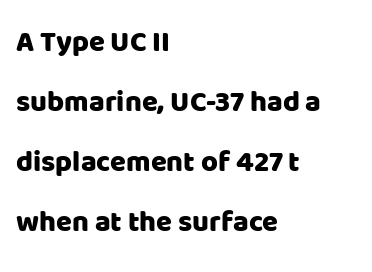
The image shows 29 px sans-serif type, upright; set left-aligned, loose line spacing (2.07x), normal letter spacing, not underlined; low stroke contrast and a large x-height.
